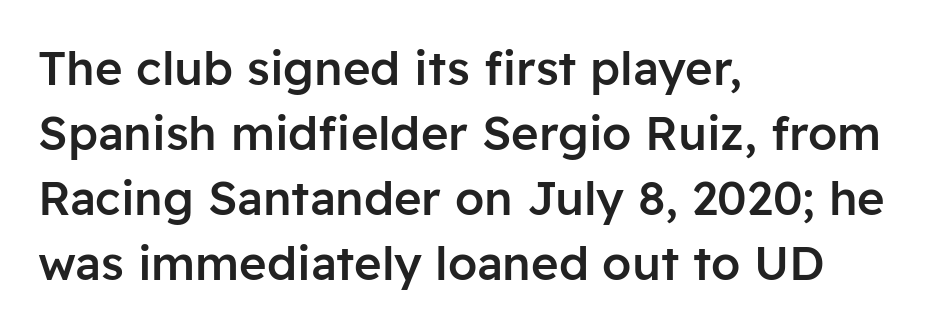
Notice how the passage keeps a crisp vertical edge on the left only. Plain, unruled lines of type. Proportional: the letters do not fall into vertical columns. A normal amount of white space separates one row of letters from the next. Unlike a traditional serif, this face leaves its strokes unadorned. This is the regular roman posture of the typeface.
